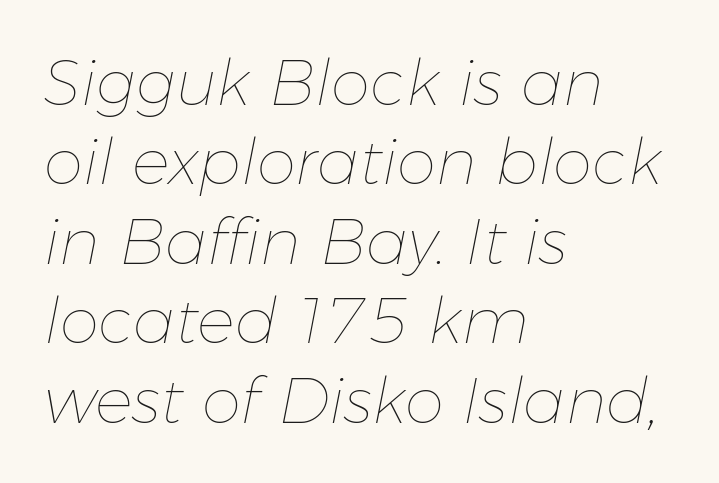
{"italic": "yes", "lean": "right", "slant_degrees": 11, "bold": "no", "weight": "thin", "width": "normal", "stroke_contrast": "low", "x_height": "medium", "monospaced": "no", "underline": "no", "align": "left", "line_spacing": "normal", "line_spacing_ratio": 1.26, "letter_spacing": "normal", "letter_spacing_em": 0.0, "glyph_px": 63}
